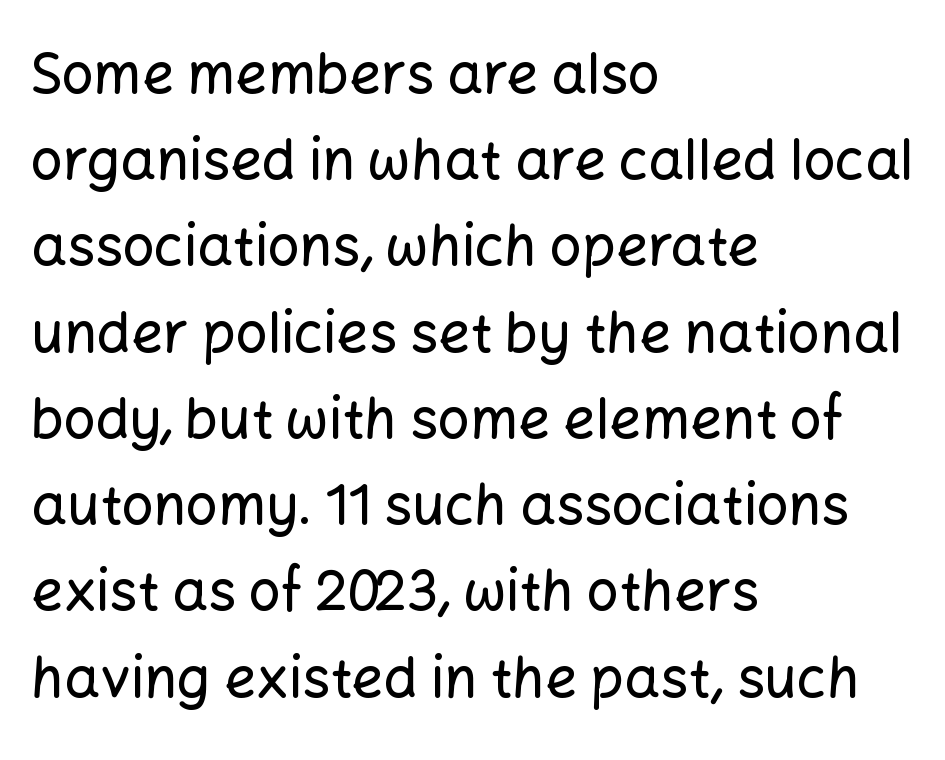
The image shows 56 px sans-serif type, upright; set left-aligned, normal line spacing (1.54x), normal letter spacing, not underlined; low stroke contrast and a medium x-height.
